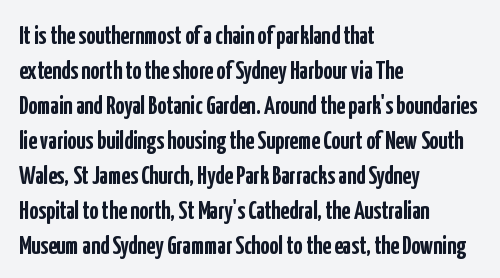
Nope, not italic — everything's standing straight. Regular leading. Teacher's note: observe the even left margin — that is flush-left alignment. The space beneath each line is pristine and unruled. Glyph-to-glyph distance matches everyday printed text.
